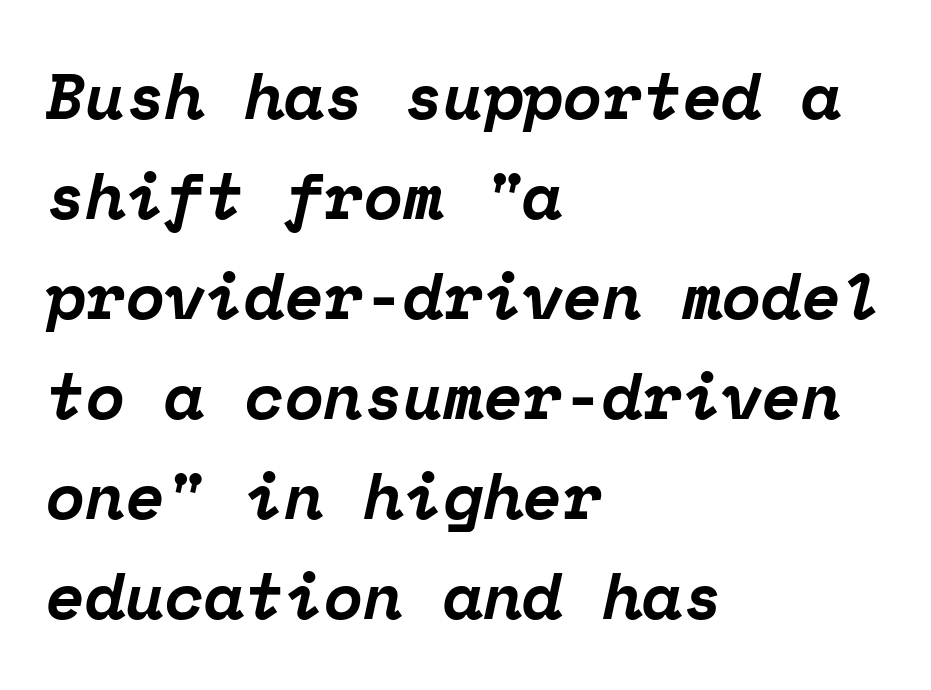
{"serif": "yes", "italic": "yes", "lean": "right", "slant_degrees": 12, "bold": "yes", "weight": "bold", "width": "normal", "stroke_contrast": "low", "x_height": "medium", "monospaced": "yes", "underline": "no", "align": "left", "line_spacing": "normal", "line_spacing_ratio": 1.54, "letter_spacing": "normal", "letter_spacing_em": 0.0, "glyph_px": 65}
